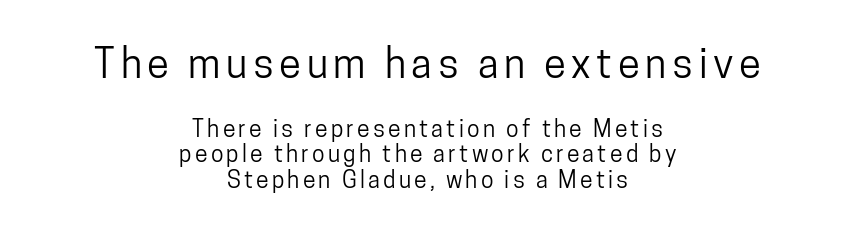
The image shows 40 px condensed sans-serif type, upright; set centered, tight line spacing (1.1x), not underlined; the first (top) block is 1.74x larger; low stroke contrast and a medium x-height.
